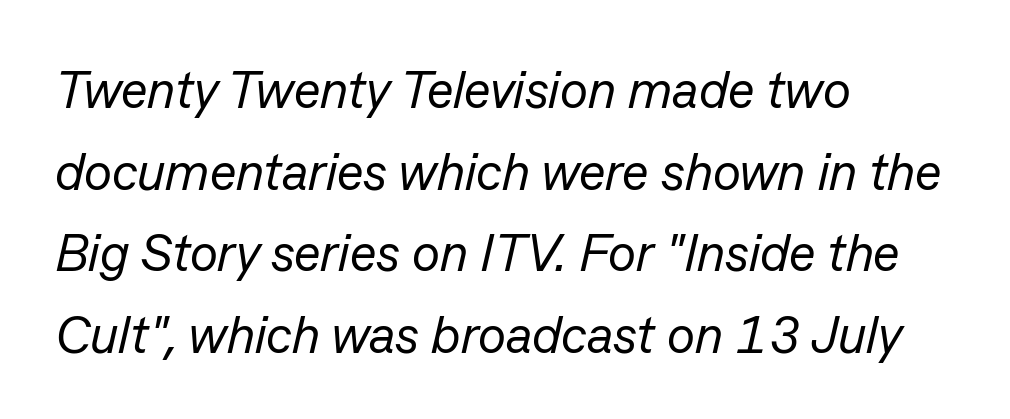
The rendering anchors every line to the left-hand side. The vertical gap from one line to the next is medium. Tall strokes in this sample are angled rather than plumb. Here the designer chose a conventional face with non-uniform glyph widths.
